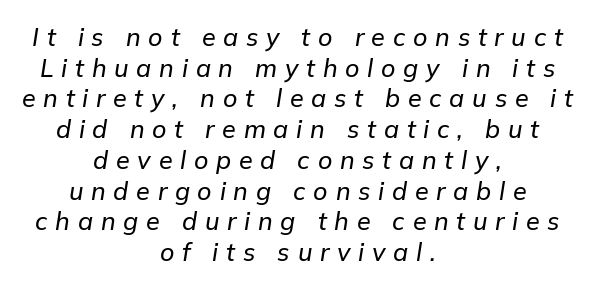
{"italic": "yes", "lean": "right", "slant_degrees": 9, "underline": "no", "align": "center", "line_spacing_ratio": 1.23, "letter_spacing": "wide", "letter_spacing_em": 0.31, "glyph_px": 25}
